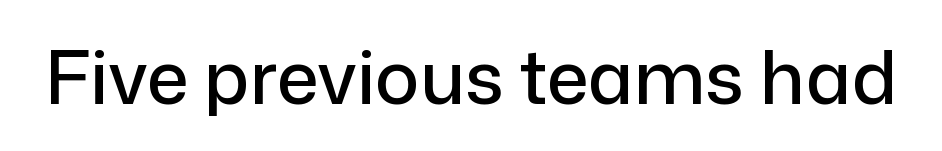
The image shows 74 px sans-serif type, upright; set normal letter spacing, not underlined; low stroke contrast and a medium x-height.
